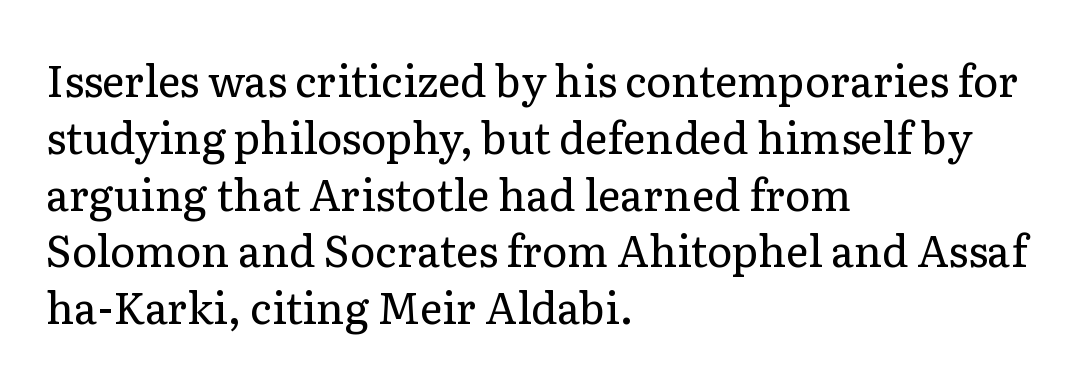
The image shows 43 px regular-weight serif type, upright; set left-aligned, normal line spacing (1.32x), normal letter spacing, not underlined; low stroke contrast and a medium x-height.
